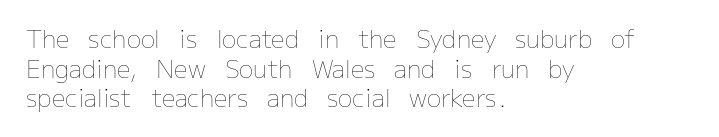
{"italic": "no", "bold": "no", "underline": "no", "align": "left", "line_spacing_ratio": 1.23, "letter_spacing": "normal", "letter_spacing_em": 0.0, "glyph_px": 24}
